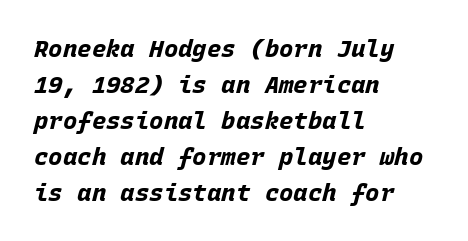
Plenty of ink on the page — the face is bold. Honestly, the letter spacing is just normal — you wouldn't notice it. You can tell it's italic because the verticals aren't actually vertical. Bare-footed words on every line.
